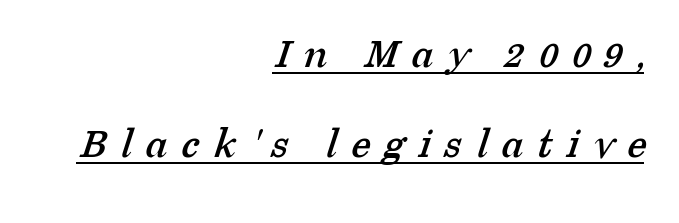
The image shows 44 px serif type; set right-aligned, loose line spacing (2.05x), unusually wide letter spacing (+0.32 em), underlined; low stroke contrast and a medium x-height.
